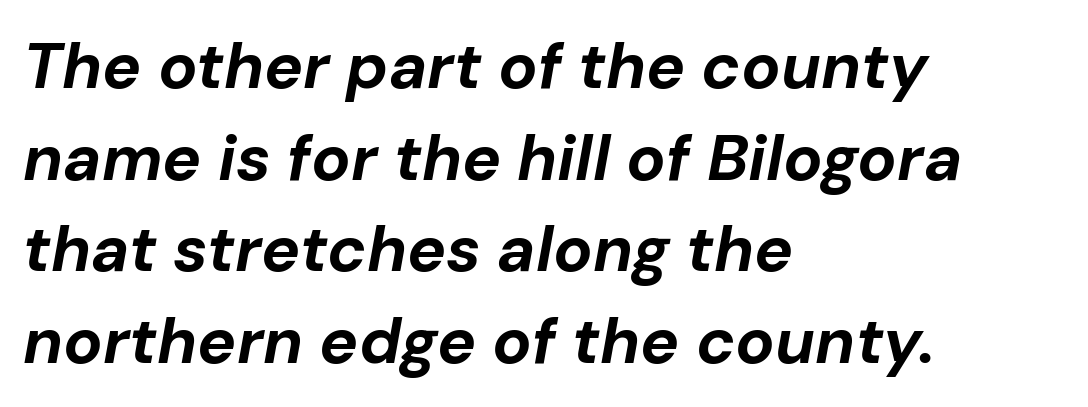
Q: Is the text bold? A: Yes.
Q: Is the text italic (slanted)? A: Yes, it leans right by about 10 degrees.
Q: Is the text underlined? A: No.
Q: How is the paragraph aligned? A: Left-aligned.
Q: Is the spacing between letters normal or unusually wide? A: Normal.
Q: Is the spacing between lines tight, normal or loose? A: Normal.
Q: Width (condensed, normal, or wide)? A: Normal.
Q: Stroke contrast? A: Low.
Q: x-height? A: Medium.
Q: Monospaced? A: No.
